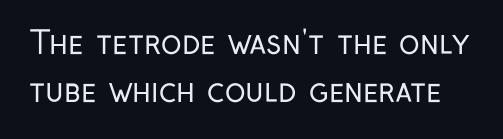
{"serif": "no", "italic": "no", "bold": "no", "weight": "regular", "width": "condensed", "stroke_contrast": "low", "x_height": "medium", "monospaced": "no", "underline": "no", "line_spacing": "normal", "line_spacing_ratio": 1.55, "letter_spacing": "normal", "letter_spacing_em": 0.0, "glyph_px": 31}
